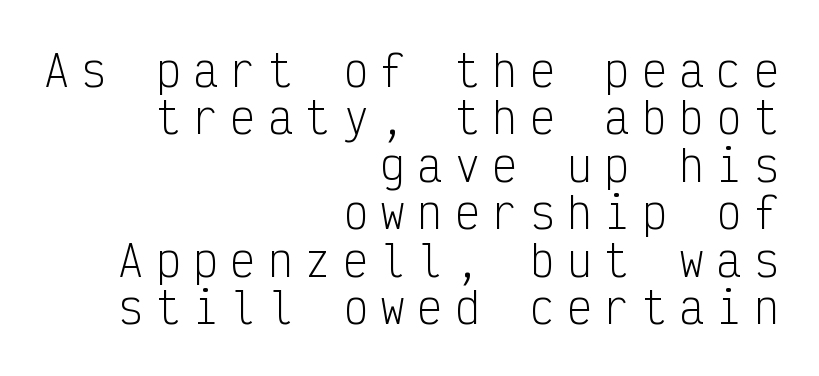
{"serif": "no", "italic": "no", "bold": "no", "weight": "light", "width": "condensed", "stroke_contrast": "low", "x_height": "medium", "monospaced": "yes", "underline": "no", "align": "right", "line_spacing": "tight", "line_spacing_ratio": 1.13, "letter_spacing": "wide", "letter_spacing_em": 0.29, "glyph_px": 42}
